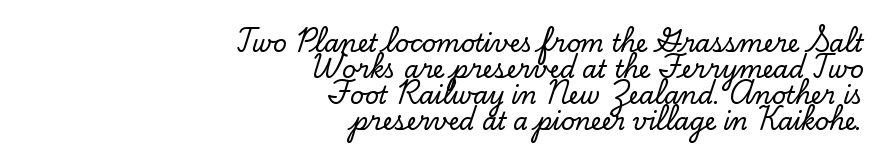
Each word holds together tightly as a unit, with standard inter-letter gaps. Right-aligned paragraph, ragged on the left. If you measured baseline to baseline, you'd find a short distance. Lines of text with bare space underneath.
